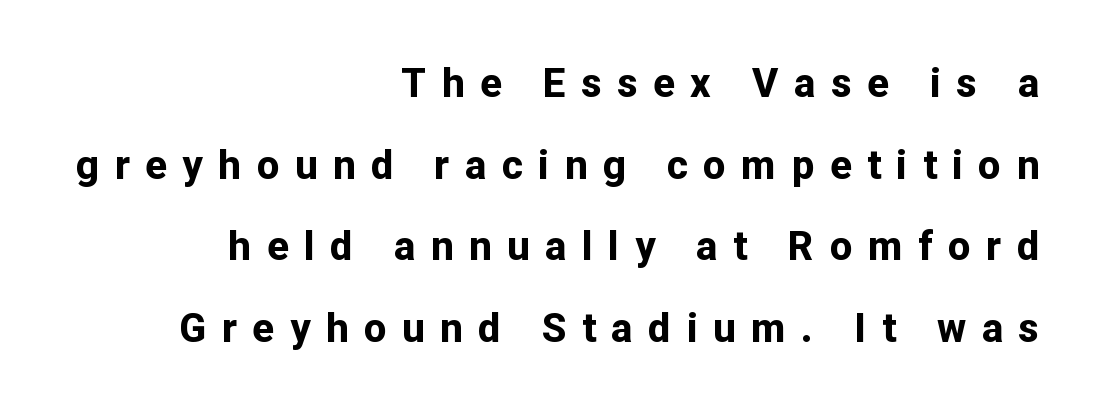
{"serif": "no", "italic": "no", "bold": "yes", "weight": "bold", "width": "normal", "stroke_contrast": "low", "x_height": "medium", "monospaced": "no", "underline": "no", "align": "right", "line_spacing": "loose", "line_spacing_ratio": 2.04, "letter_spacing": "wide", "letter_spacing_em": 0.39, "glyph_px": 40}
